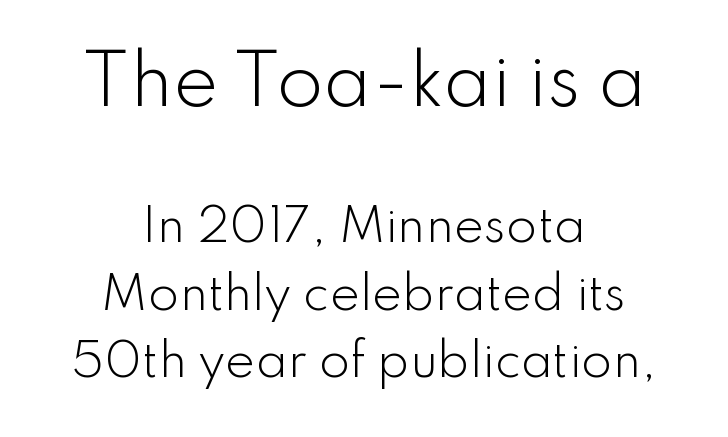
The image shows 68 px light sans-serif type, upright; set centered, normal line spacing (1.5x), normal letter spacing, not underlined; the first (top) block is 1.51x larger; low stroke contrast and a small x-height.
